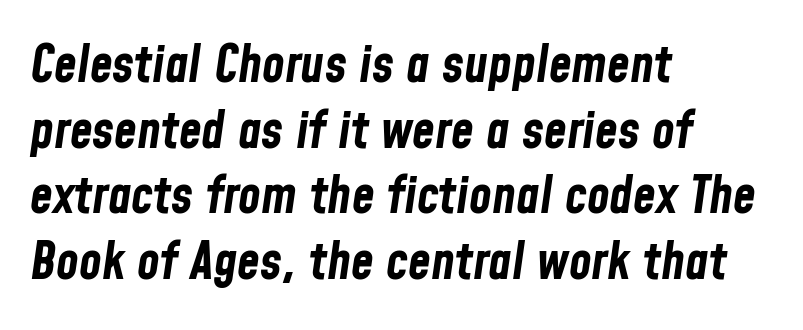
{"italic": "yes", "lean": "right", "slant_degrees": 8, "bold": "yes", "weight": "bold", "width": "condensed", "stroke_contrast": "low", "x_height": "medium", "monospaced": "no", "underline": "no", "align": "left", "line_spacing": "normal", "line_spacing_ratio": 1.26, "letter_spacing": "normal", "letter_spacing_em": 0.0, "glyph_px": 52}
